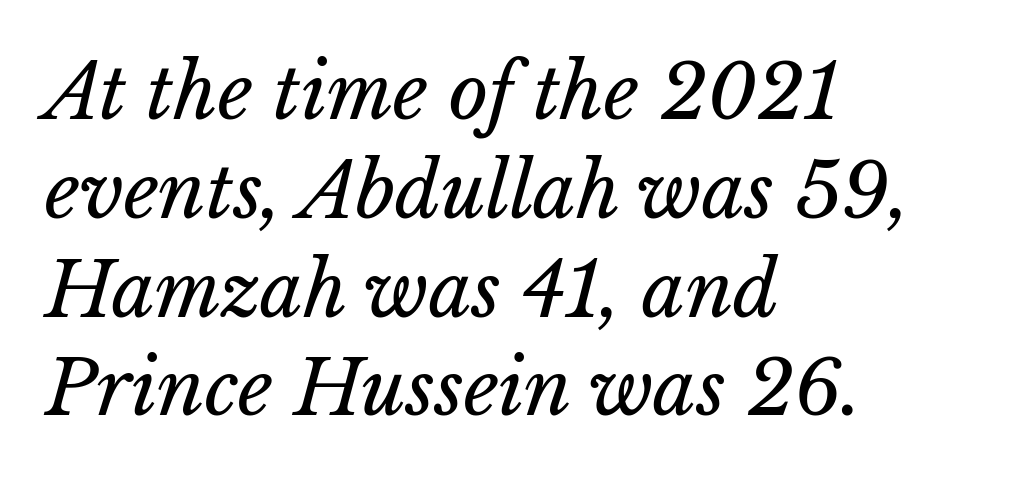
Q: Is the text bold? A: No.
Q: Is the text underlined? A: No.
Q: How is the paragraph aligned? A: Left-aligned.
Q: Is the spacing between letters normal or unusually wide? A: Normal.
Q: Is the spacing between lines tight, normal or loose? A: Normal.
Q: Width (condensed, normal, or wide)? A: Normal.
Q: Stroke contrast? A: Low.
Q: x-height? A: Medium.
Q: Monospaced? A: No.
